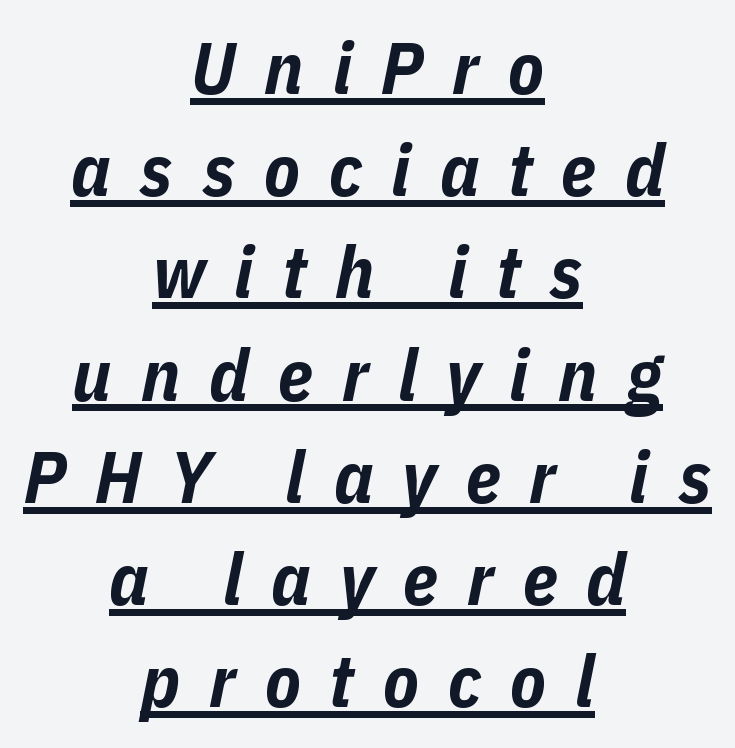
The horizontal fit of the characters is loose and conspicuously gappy. Leading matches the norm, producing a regular column. Line starts and ends both wander, symmetrically. Its strokes are broad and dark, the hallmark of bold type.
